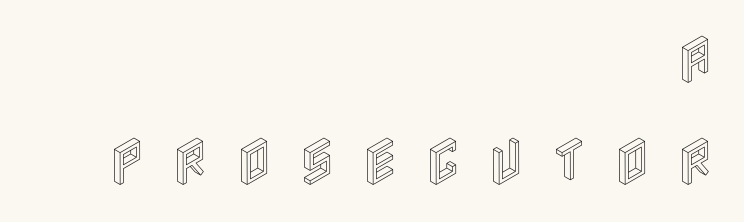
Q: Is the text italic (slanted)? A: No, it is upright.
Q: Is the text underlined? A: No.
Q: How is the paragraph aligned? A: Right-aligned.
Q: Is the spacing between letters normal or unusually wide? A: Unusually wide.
Q: Is the spacing between lines tight, normal or loose? A: Loose.
Q: Width (condensed, normal, or wide)? A: Condensed.
Q: x-height? A: Large.
